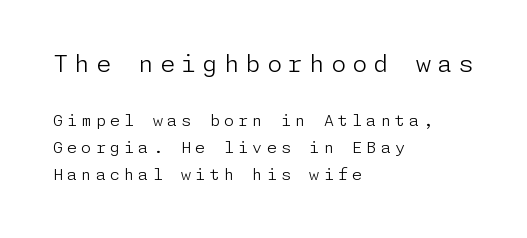
Bold? No — there's no thickening of the strokes. The upper block of text is set noticeably larger than the block beneath it. The lines sit at an ordinary, default distance from one another. The letters stand upright; this is a roman face. This rendering features lettering with no underline. Which margin do the lines hug? The left one — the right edge is uneven.
